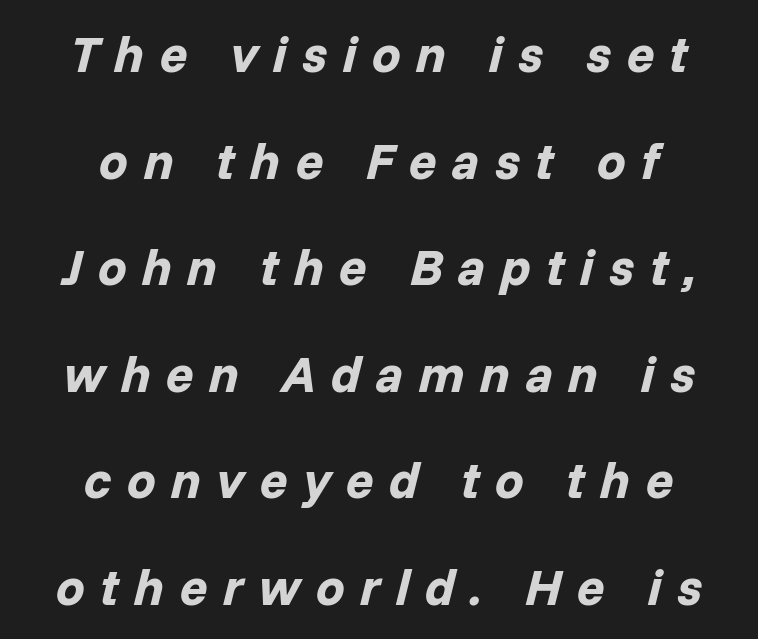
A typesetter would call this heavily tracked-out type. Think of a printed novel: that variable character pitch is what you see here. Every row of glyphs is offset so its center matches the block's center. When letters slant like this, we call the style italic. Weight: bold.
